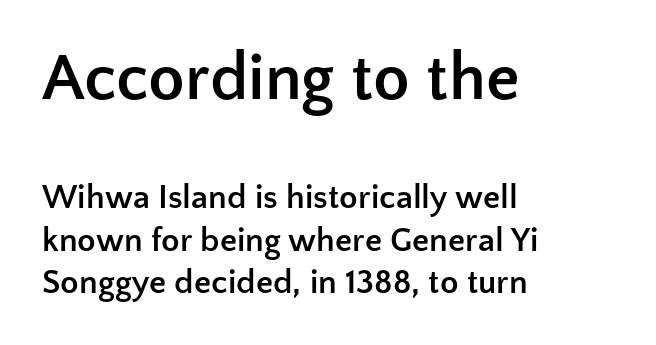
{"serif": "no", "italic": "no", "bold": "yes", "weight": "semibold", "width": "normal", "stroke_contrast": "low", "x_height": "medium", "monospaced": "no", "underline": "no", "align": "left", "line_spacing": "normal", "line_spacing_ratio": 1.25, "letter_spacing": "normal", "letter_spacing_em": 0.0, "larger_block": "first", "size_ratio": 1.97, "glyph_px": 67}
